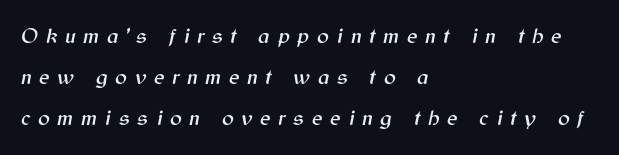
Q: Is the text italic (slanted)? A: Yes, it leans right by about 12 degrees.
Q: Is the text underlined? A: No.
Q: How is the paragraph aligned? A: Left-aligned.
Q: Is the spacing between letters normal or unusually wide? A: Unusually wide.
